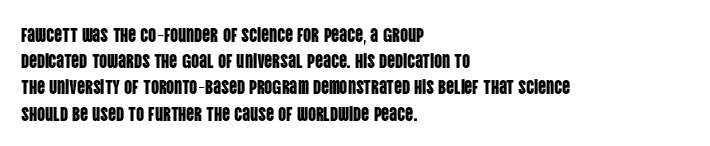
Q: Is the text italic (slanted)? A: No, it is upright.
Q: Is the text underlined? A: No.
Q: How is the paragraph aligned? A: Left-aligned.
Q: Is the spacing between letters normal or unusually wide? A: Normal.
Q: Is the spacing between lines tight, normal or loose? A: Normal.
